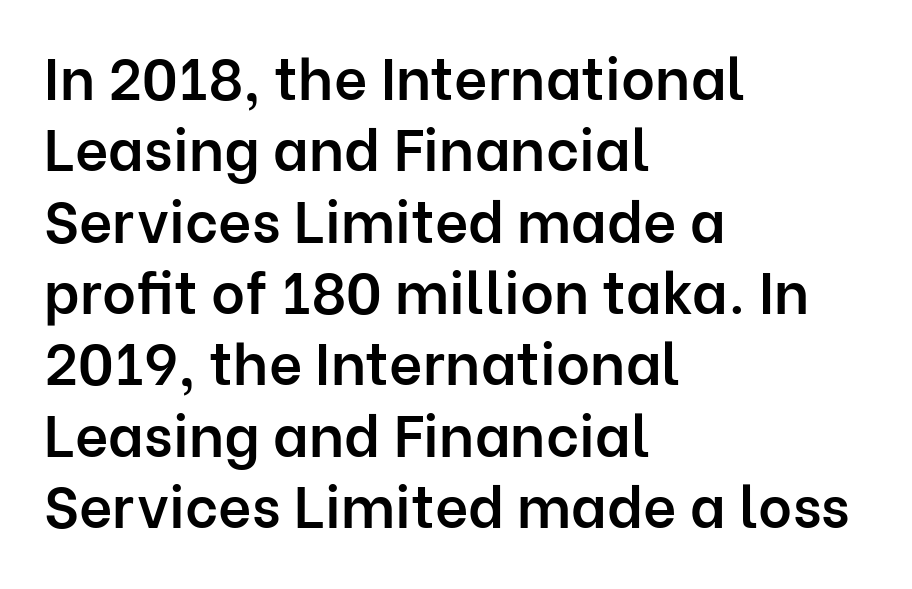
Q: Is the text bold? A: Semi-bold.
Q: Is the text italic (slanted)? A: No, it is upright.
Q: Is the typeface a serif or a sans-serif typeface? A: Sans-serif.
Q: Is the text underlined? A: No.
Q: How is the paragraph aligned? A: Left-aligned.
Q: Is the spacing between letters normal or unusually wide? A: Normal.
Q: Width (condensed, normal, or wide)? A: Normal.
Q: Stroke contrast? A: Low.
Q: x-height? A: Medium.
Q: Monospaced? A: No.
